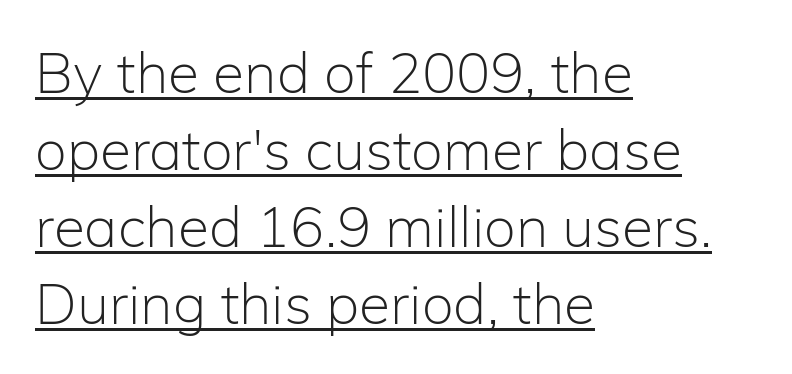
The image shows 57 px light sans-serif type, upright; set left-aligned, normal line spacing (1.35x), normal letter spacing, underlined; low stroke contrast and a medium x-height.
